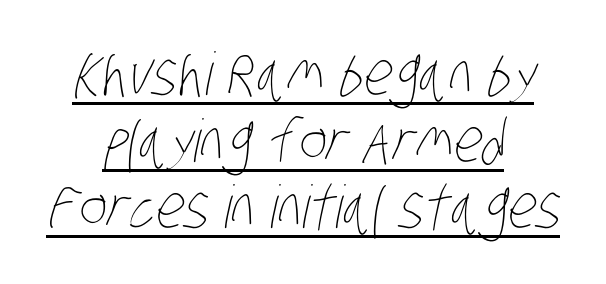
Q: Is the text bold? A: No.
Q: Is the text underlined? A: Yes.
Q: How is the paragraph aligned? A: Centered.
Q: Is the spacing between letters normal or unusually wide? A: Normal.
Q: Is the spacing between lines tight, normal or loose? A: Tight.
Q: Width (condensed, normal, or wide)? A: Condensed.
Q: Stroke contrast? A: Low.
Q: x-height? A: Large.
Q: Monospaced? A: No.
